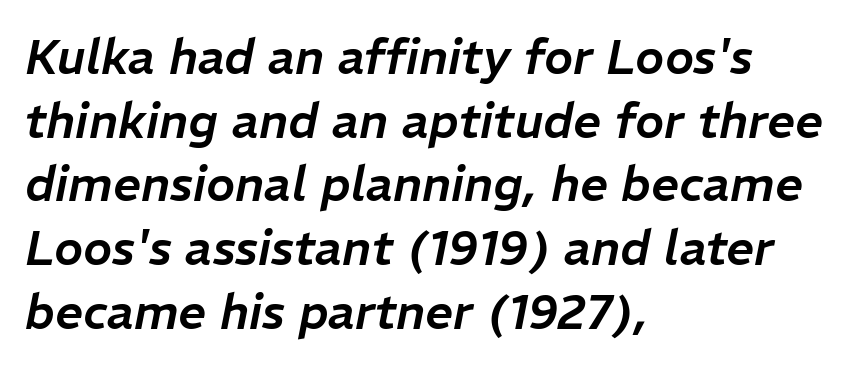
The image shows 49 px text type, italic (leaning right); set left-aligned, normal line spacing (1.3x), normal letter spacing, not underlined; low stroke contrast and a medium x-height.
